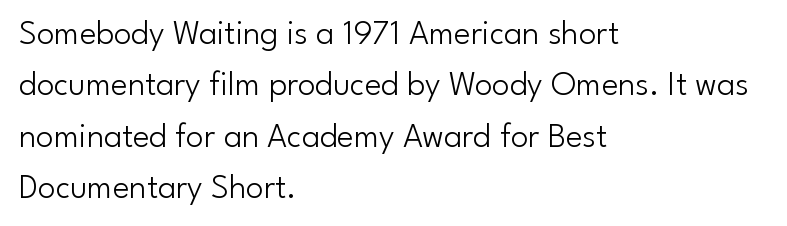
Where is the straight margin? On the left. The horizontal fit of the characters is conventional and even. Notice how descenders clear the ascenders below comfortably — that's standard leading. The passage shown is not bold in any degree.
